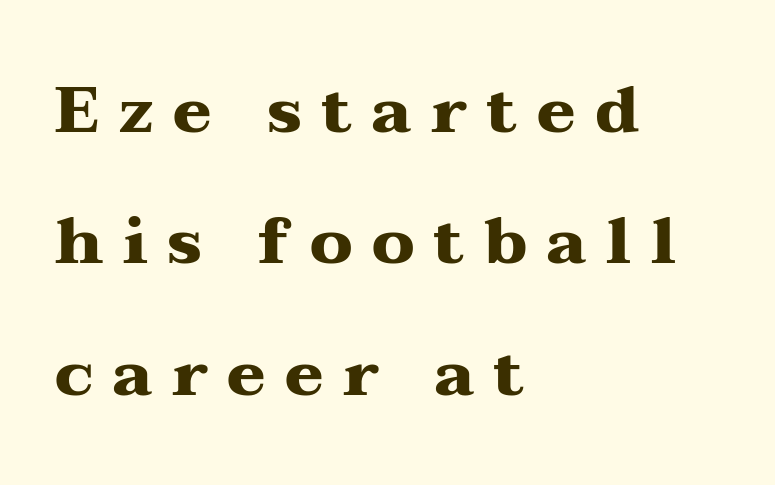
Q: Is the text bold? A: Yes.
Q: Is the text italic (slanted)? A: No, it is upright.
Q: Is the typeface a serif or a sans-serif typeface? A: Serif.
Q: Is the text underlined? A: No.
Q: How is the paragraph aligned? A: Left-aligned.
Q: Is the spacing between letters normal or unusually wide? A: Unusually wide.
Q: Is the spacing between lines tight, normal or loose? A: Loose.
Q: Width (condensed, normal, or wide)? A: Wide.
Q: Stroke contrast? A: Medium.
Q: x-height? A: Medium.
Q: Monospaced? A: No.
